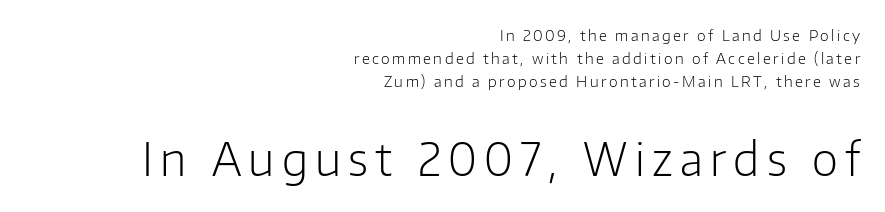
Q: Is the text bold? A: No.
Q: Is the text italic (slanted)? A: No, it is upright.
Q: Is the typeface a serif or a sans-serif typeface? A: Sans-serif.
Q: Is the text underlined? A: No.
Q: How is the paragraph aligned? A: Right-aligned.
Q: Is the spacing between lines tight, normal or loose? A: Normal.
Q: Which block of text is set in a larger size, the first (top) or the second (bottom)? A: The second (bottom) one.
Q: Width (condensed, normal, or wide)? A: Normal.
Q: Stroke contrast? A: Low.
Q: x-height? A: Medium.
Q: Monospaced? A: No.
